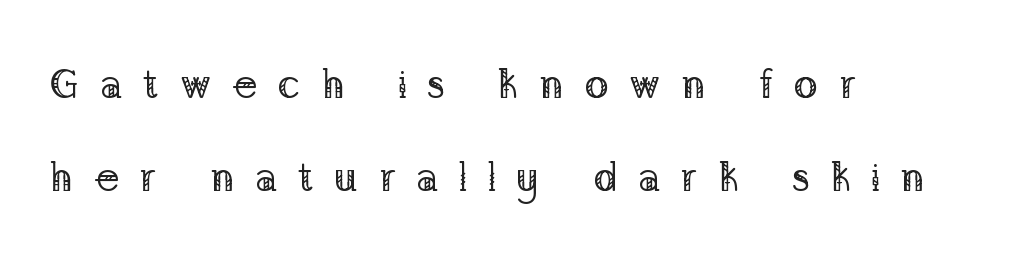
The leading is generous, giving the passage an open texture. The letterforms stand isolated, each surrounded by extra space. To sum up the face: it has serifs. If you drew a ruler down the left edge, every line would touch it. In terms of posture, this sample is upright.
